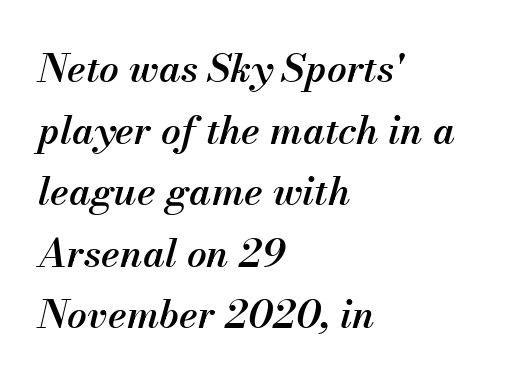
{"italic": "yes", "lean": "right", "slant_degrees": 13, "bold": "semi", "weight": "semibold", "width": "normal", "stroke_contrast": "medium", "x_height": "small", "monospaced": "no", "underline": "no", "align": "left", "line_spacing": "normal", "line_spacing_ratio": 1.58, "letter_spacing": "normal", "letter_spacing_em": 0.0, "glyph_px": 39}
